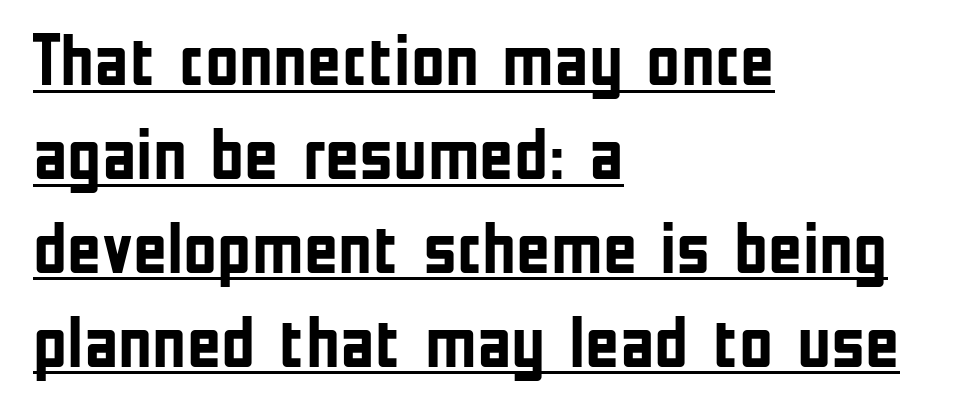
Reading down the column, the eye jumps a familiar distance to each next line. Caption: standard tracking, unaltered. Heft: maximum for text — a bold. Leftover space on each line is placed entirely after the last word. Character widths vary here, with narrow letters taking less room than wide ones.
